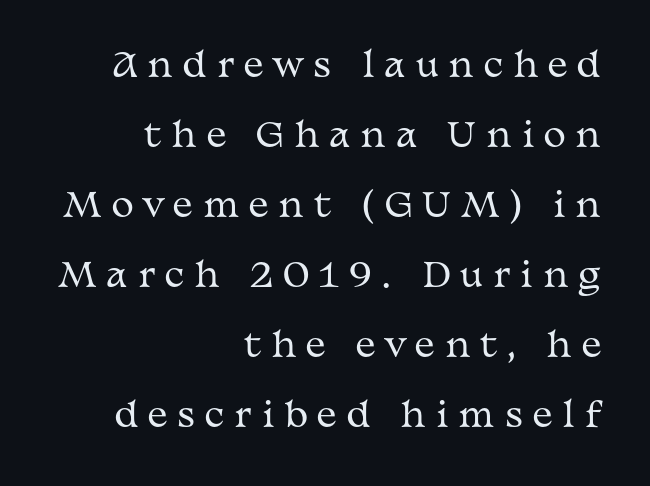
{"serif": "yes", "italic": "no", "bold": "no", "weight": "regular", "width": "wide", "stroke_contrast": "medium", "x_height": "medium", "monospaced": "no", "underline": "no", "align": "right", "line_spacing": "loose", "line_spacing_ratio": 2.06, "letter_spacing": "wide", "letter_spacing_em": 0.29, "glyph_px": 34}
